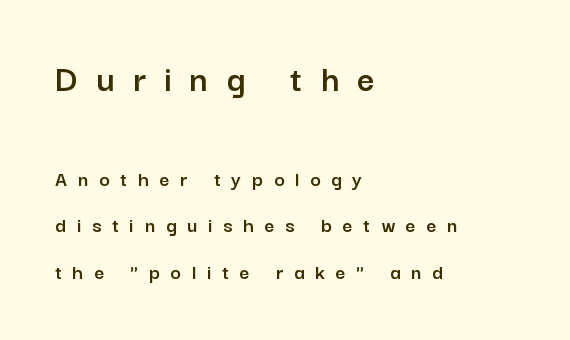
The image shows 38 px sans-serif type, upright; set left-aligned, loose line spacing (2.1x), unusually wide letter spacing (+0.49 em), not underlined; the first (top) block is 1.73x larger; low stroke contrast and a medium x-height.
